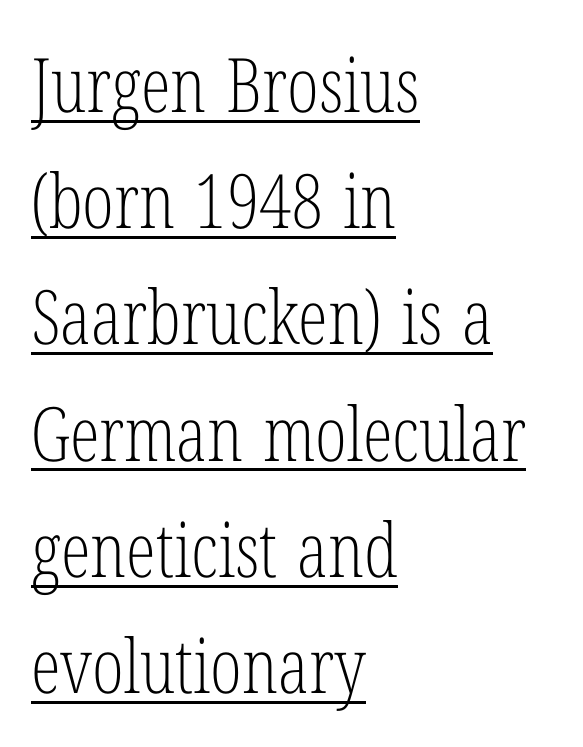
The image shows 75 px light, condensed serif type, upright; set left-aligned, normal line spacing (1.55x), normal letter spacing, underlined; low stroke contrast and a medium x-height.
